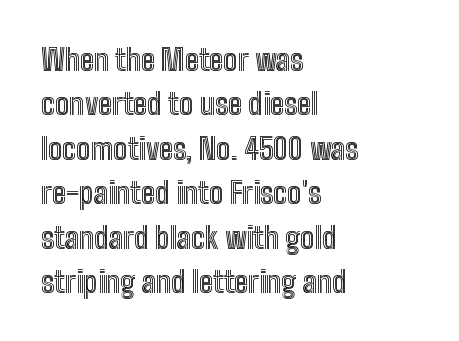
{"italic": "no", "width": "condensed", "x_height": "medium", "monospaced": "no", "underline": "no", "align": "left", "line_spacing": "normal", "line_spacing_ratio": 1.48, "letter_spacing": "normal", "letter_spacing_em": 0.0, "glyph_px": 30}
